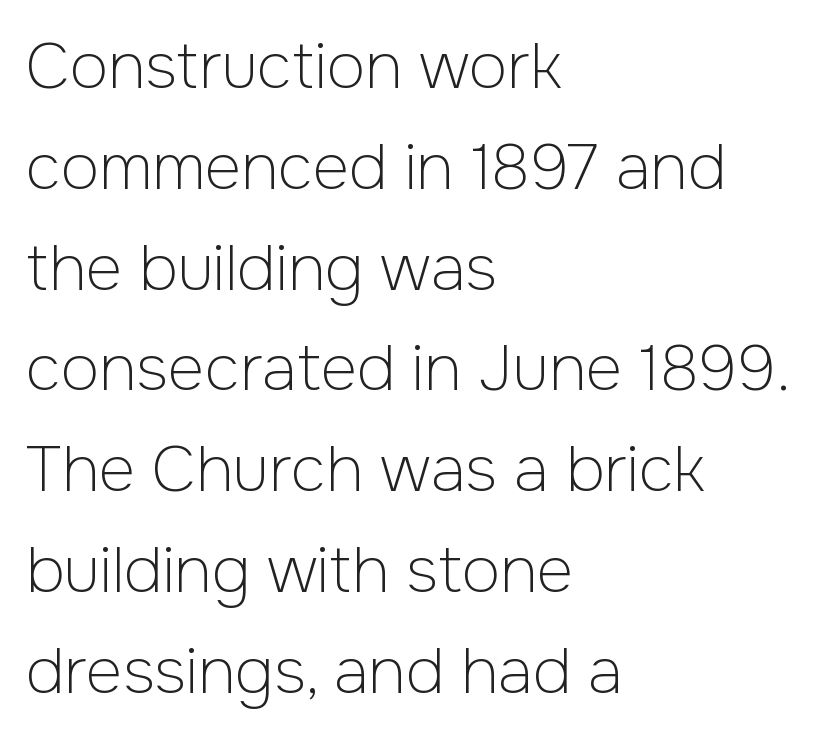
The image shows 63 px light sans-serif type, upright; set left-aligned, normal line spacing (1.6x), normal letter spacing, not underlined; low stroke contrast and a medium x-height.
